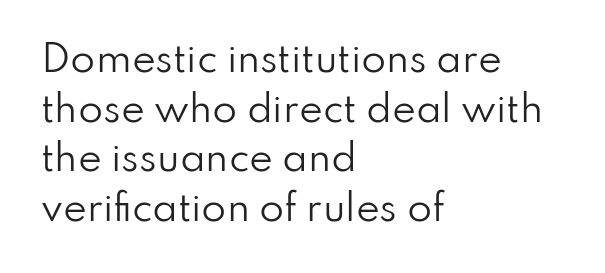
The image shows 36 px regular-weight sans-serif type, upright; set left-aligned, normal line spacing (1.38x), normal letter spacing, not underlined; low stroke contrast and a small x-height.
